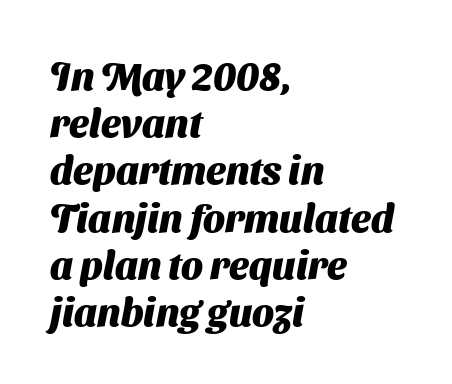
{"serif": "no", "bold": "yes", "weight": "heavy", "width": "normal", "stroke_contrast": "medium", "x_height": "medium", "monospaced": "no", "underline": "no", "align": "left", "line_spacing_ratio": 1.21, "letter_spacing": "normal", "letter_spacing_em": 0.0, "glyph_px": 39}
